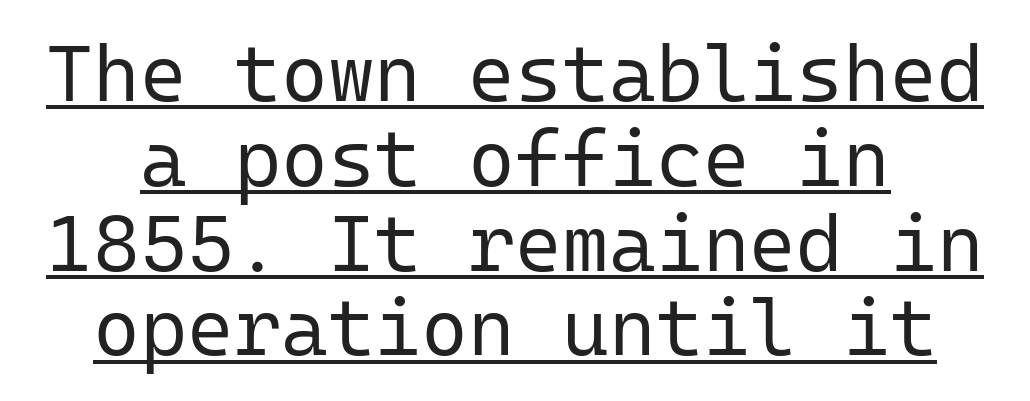
Posture: upright roman. Interline gaps are noticeably narrow in this sample. Compared with a typical body face, this is equally light or lighter still. Short note: letters normally spaced. Each letter, wide or thin by design, is forced into the same width here.
